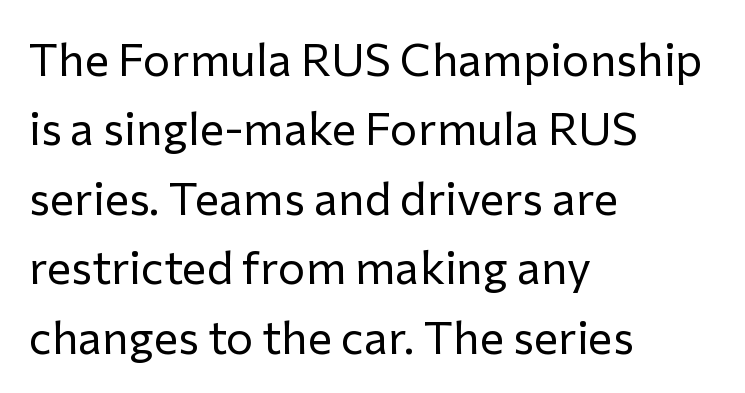
Q: Is the text bold? A: No.
Q: Is the text italic (slanted)? A: No, it is upright.
Q: Is the typeface a serif or a sans-serif typeface? A: Sans-serif.
Q: Is the text underlined? A: No.
Q: How is the paragraph aligned? A: Left-aligned.
Q: Is the spacing between letters normal or unusually wide? A: Normal.
Q: Is the spacing between lines tight, normal or loose? A: Normal.
Q: Width (condensed, normal, or wide)? A: Normal.
Q: Stroke contrast? A: Low.
Q: x-height? A: Medium.
Q: Monospaced? A: No.
